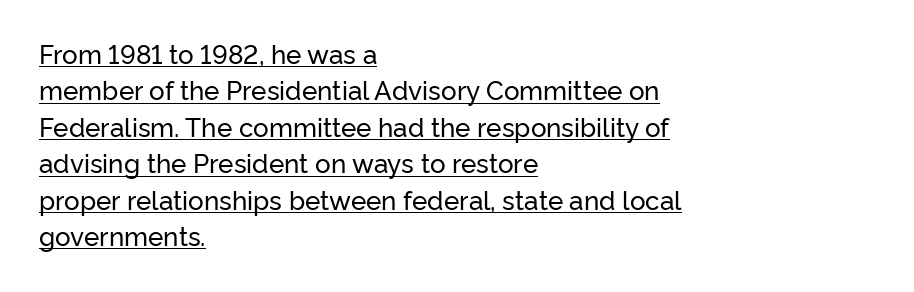
Q: Is the text italic (slanted)? A: No, it is upright.
Q: Is the text underlined? A: Yes.
Q: How is the paragraph aligned? A: Left-aligned.
Q: Is the spacing between letters normal or unusually wide? A: Normal.
Q: Is the spacing between lines tight, normal or loose? A: Normal.
